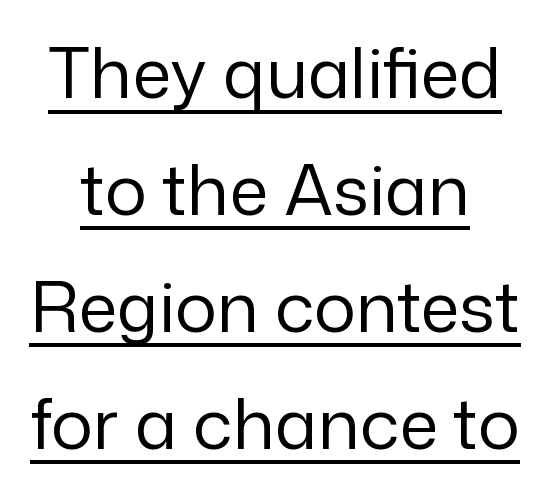
Each letter's strokes conclude bluntly, with no projecting serifs. Line starts and ends both wander, symmetrically. You could call the tracking neutral — neither tight nor loose. Designer's note — italics off, roman on. Vertical spacing — default. The words here are underlined.
